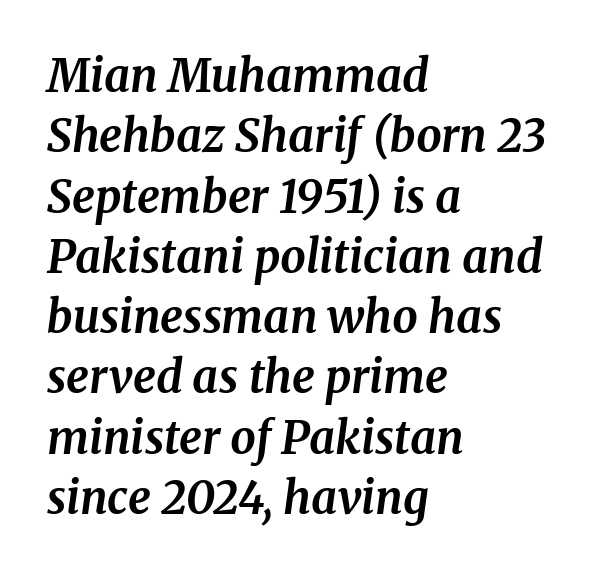
{"serif": "yes", "italic": "yes", "lean": "right", "slant_degrees": 8, "bold": "yes", "weight": "bold", "width": "normal", "stroke_contrast": "medium", "x_height": "medium", "monospaced": "no", "underline": "no", "align": "left", "line_spacing": "normal", "line_spacing_ratio": 1.34, "letter_spacing": "normal", "letter_spacing_em": 0.0, "glyph_px": 45}
